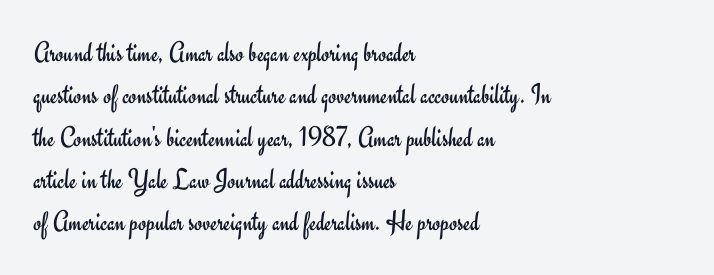
Q: Is the text bold? A: No.
Q: Is the text italic (slanted)? A: Yes.
Q: Is the typeface a serif or a sans-serif typeface? A: Sans-serif.
Q: Is the text underlined? A: No.
Q: How is the paragraph aligned? A: Left-aligned.
Q: Is the spacing between letters normal or unusually wide? A: Normal.
Q: Is the spacing between lines tight, normal or loose? A: Normal.
Q: Width (condensed, normal, or wide)? A: Normal.
Q: Stroke contrast? A: Low.
Q: x-height? A: Small.
Q: Monospaced? A: No.
